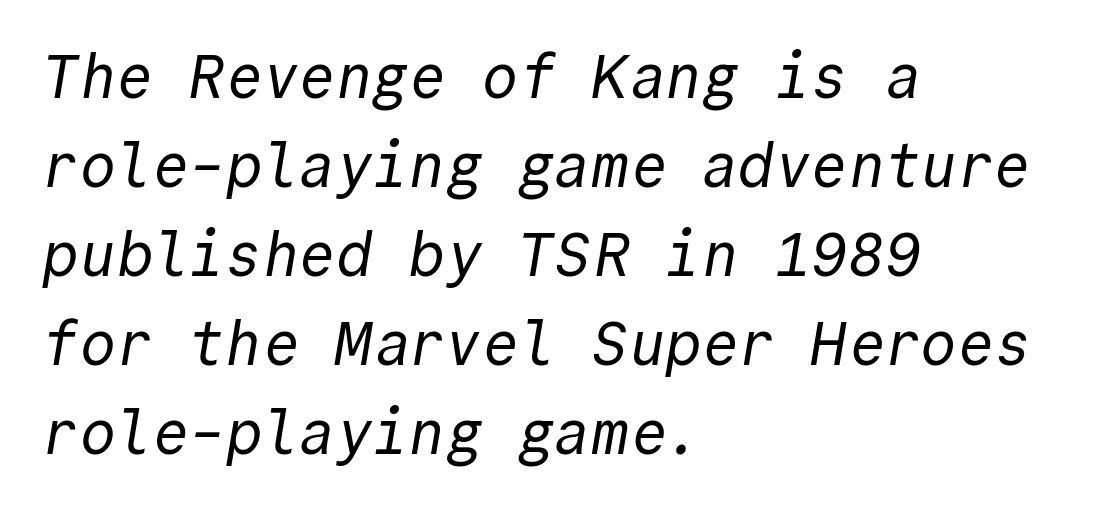
Reading down the column, the eye jumps a familiar distance to each next line. Default kerning and tracking; the words read as compact shapes. In CSS terms this would be text-align: left. The type family on display is of the sans-serif kind. Honestly, there is no underline to notice here at all.
